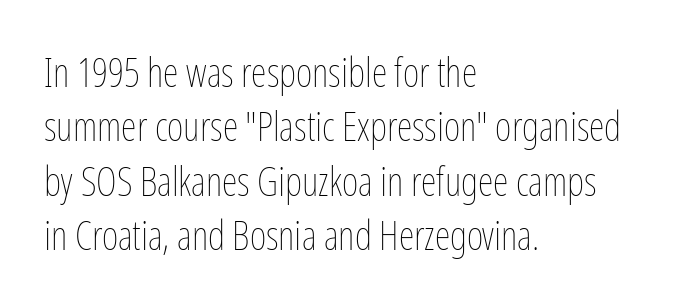
Check under the words: just untouched page. Weight: regular or lighter. Observe the ordinary spacing: letters are neighbours, not strangers. These lines were composed using upright roman letters.
